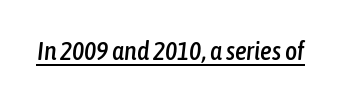
The image shows 26 px text type, italic (leaning right); set normal letter spacing, underlined.
